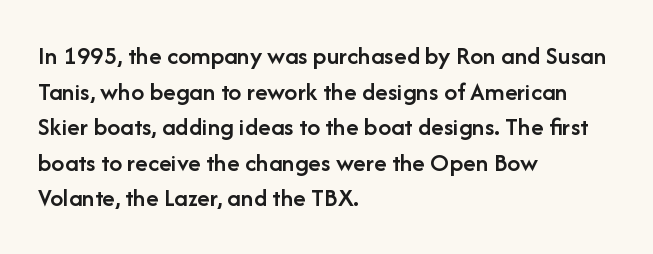
Q: Is the text bold? A: Semi-bold.
Q: Is the text italic (slanted)? A: No, it is upright.
Q: Is the text underlined? A: No.
Q: How is the paragraph aligned? A: Left-aligned.
Q: Is the spacing between letters normal or unusually wide? A: Normal.
Q: Is the spacing between lines tight, normal or loose? A: Normal.
